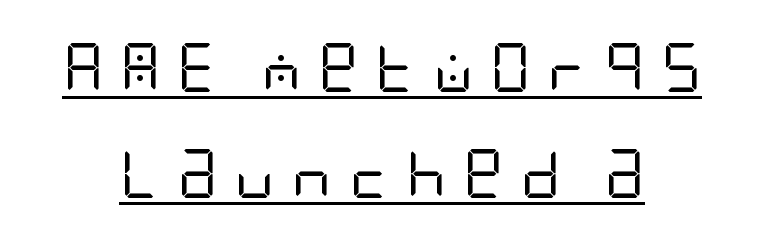
Q: Is the text bold? A: No.
Q: Is the text italic (slanted)? A: No, it is upright.
Q: Is the typeface a serif or a sans-serif typeface? A: Sans-serif.
Q: Is the text underlined? A: Yes.
Q: How is the paragraph aligned? A: Centered.
Q: Is the spacing between letters normal or unusually wide? A: Unusually wide.
Q: Is the spacing between lines tight, normal or loose? A: Loose.
Q: Width (condensed, normal, or wide)? A: Condensed.
Q: Stroke contrast? A: Low.
Q: x-height? A: Large.
